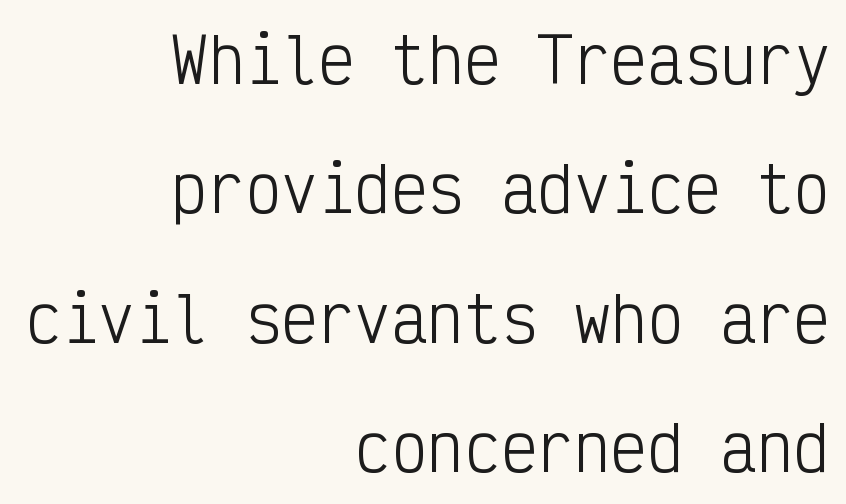
The image shows 61 px light, condensed sans-serif type, upright, monospaced; set right-aligned, loose line spacing (2.12x), normal letter spacing, not underlined; low stroke contrast and a medium x-height.
